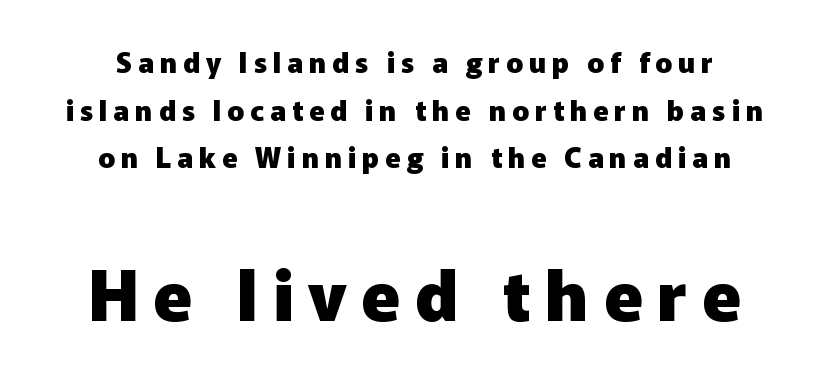
Q: Is the text bold? A: Yes.
Q: Is the text italic (slanted)? A: No, it is upright.
Q: Is the typeface a serif or a sans-serif typeface? A: Sans-serif.
Q: Is the text underlined? A: No.
Q: How is the paragraph aligned? A: Centered.
Q: Is the spacing between letters normal or unusually wide? A: Unusually wide.
Q: Is the spacing between lines tight, normal or loose? A: Normal.
Q: Which block of text is set in a larger size, the first (top) or the second (bottom)? A: The second (bottom) one.
Q: Width (condensed, normal, or wide)? A: Normal.
Q: Stroke contrast? A: Low.
Q: x-height? A: Medium.
Q: Monospaced? A: No.
